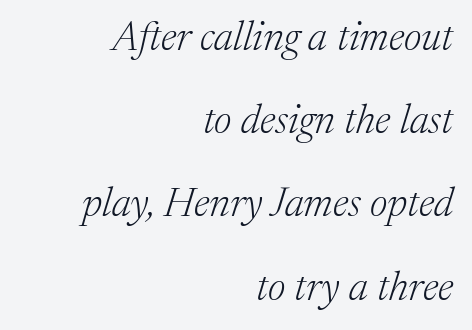
Q: Is the text bold? A: No.
Q: Is the text italic (slanted)? A: Yes, it leans right by about 17 degrees.
Q: Is the typeface a serif or a sans-serif typeface? A: Serif.
Q: Is the text underlined? A: No.
Q: How is the paragraph aligned? A: Right-aligned.
Q: Is the spacing between letters normal or unusually wide? A: Normal.
Q: Is the spacing between lines tight, normal or loose? A: Loose.
Q: Width (condensed, normal, or wide)? A: Normal.
Q: Stroke contrast? A: Medium.
Q: x-height? A: Medium.
Q: Monospaced? A: No.
